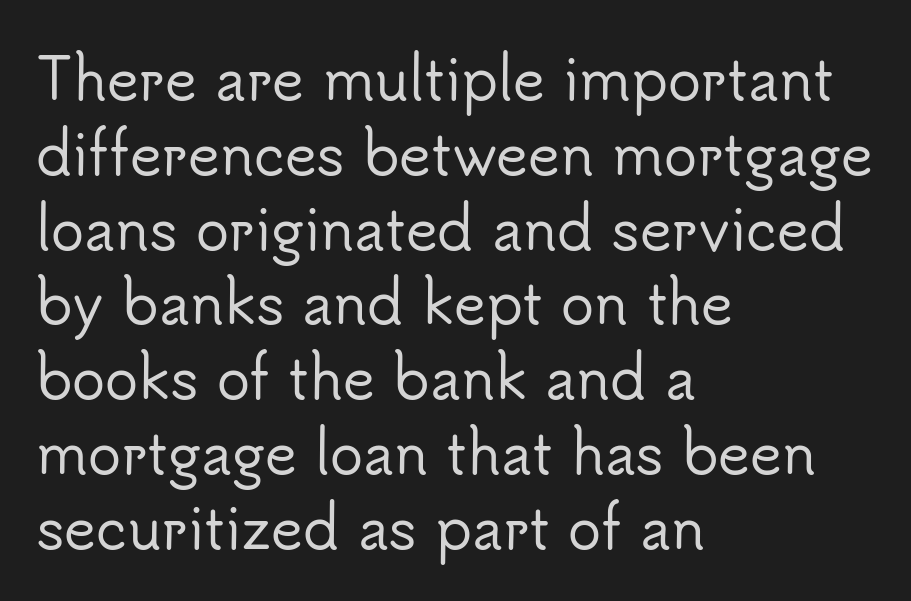
The image shows 55 px sans-serif type, upright; set left-aligned, normal line spacing (1.36x), normal letter spacing, not underlined; low stroke contrast and a small x-height.
